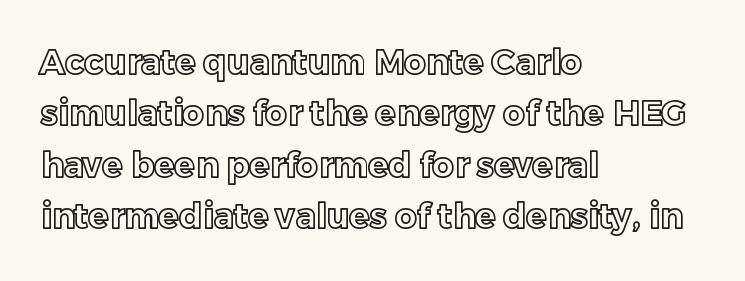
{"italic": "no", "width": "normal", "x_height": "medium", "monospaced": "no", "underline": "no", "align": "left", "line_spacing": "normal", "line_spacing_ratio": 1.51, "letter_spacing": "normal", "letter_spacing_em": 0.0, "glyph_px": 34}
